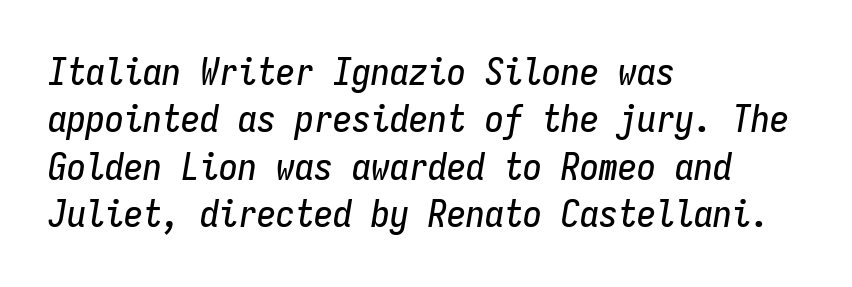
The image shows 38 px condensed type, italic (leaning right), monospaced; set left-aligned, normal line spacing (1.25x), normal letter spacing, not underlined; low stroke contrast and a medium x-height.
